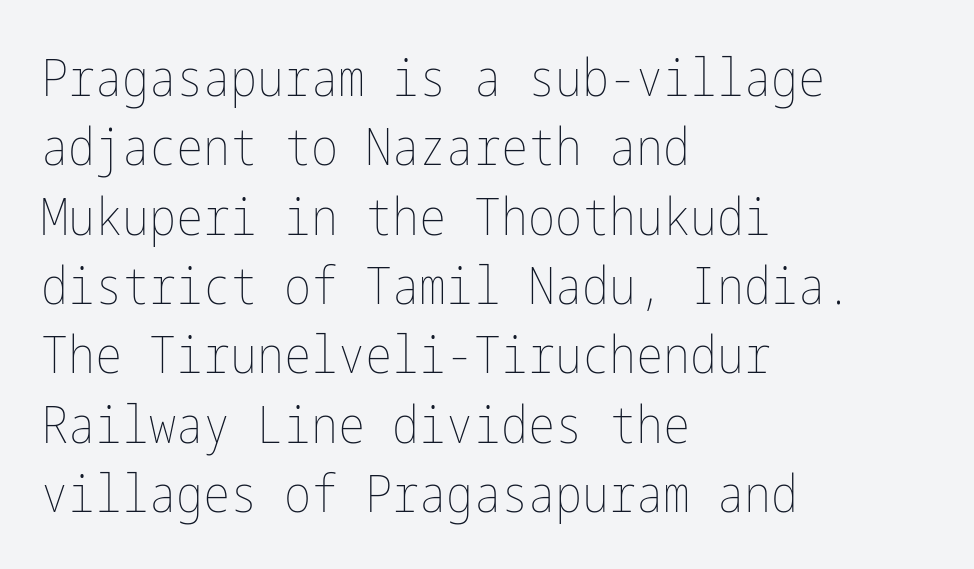
The image shows 51 px thin, condensed type, upright; set left-aligned, normal line spacing (1.36x), normal letter spacing, not underlined; low stroke contrast and a medium x-height.
